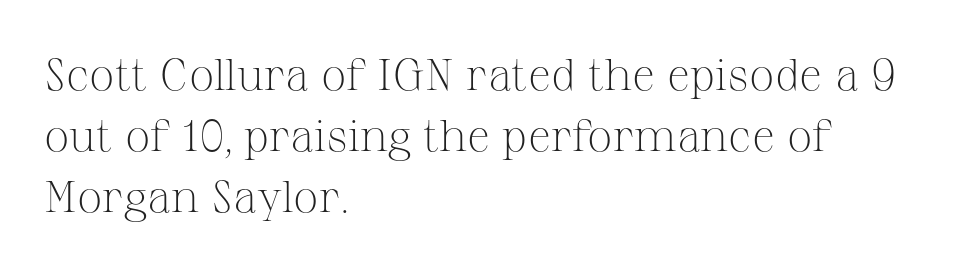
{"serif": "yes", "italic": "no", "bold": "no", "weight": "light", "width": "normal", "stroke_contrast": "medium", "x_height": "medium", "monospaced": "no", "underline": "no", "align": "left", "line_spacing": "normal", "line_spacing_ratio": 1.36, "letter_spacing": "normal", "letter_spacing_em": 0.0, "glyph_px": 45}
